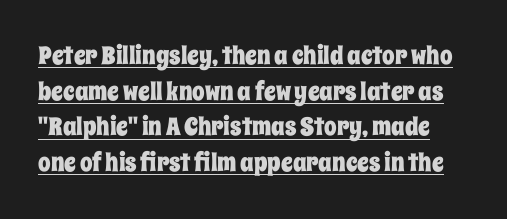
The image shows 25 px text type, upright; set normal line spacing (1.43x), normal letter spacing, underlined.
